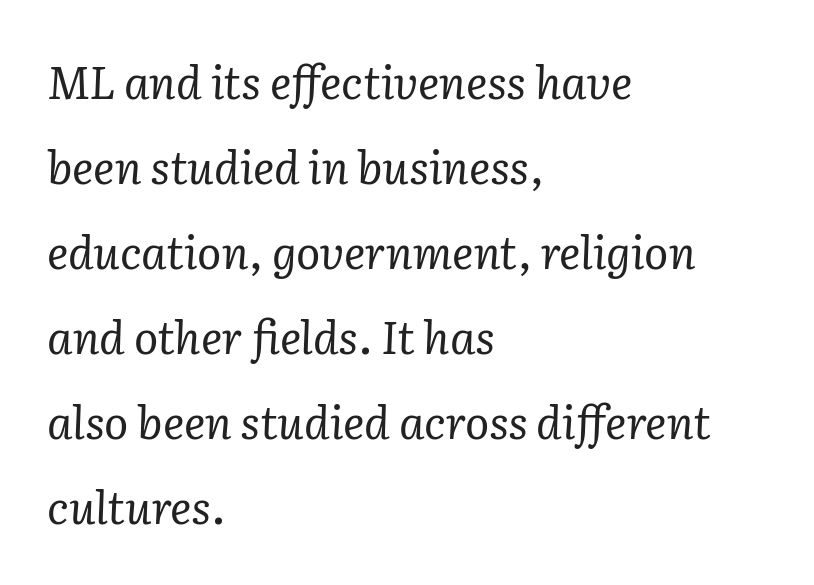
{"serif": "yes", "italic": "yes", "lean": "right", "slant_degrees": 2, "bold": "no", "weight": "regular", "width": "normal", "stroke_contrast": "low", "x_height": "medium", "monospaced": "no", "underline": "no", "align": "left", "line_spacing_ratio": 1.89, "letter_spacing": "normal", "letter_spacing_em": 0.0, "glyph_px": 45}
